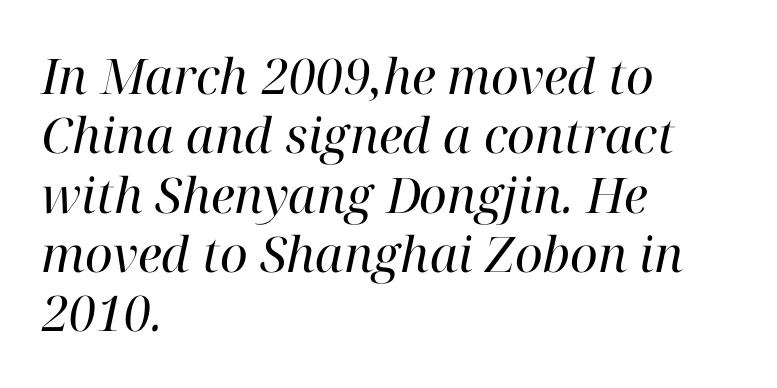
{"serif": "yes", "italic": "yes", "lean": "right", "slant_degrees": 12, "bold": "no", "weight": "regular", "width": "normal", "stroke_contrast": "high", "x_height": "medium", "monospaced": "no", "underline": "no", "align": "left", "line_spacing_ratio": 1.21, "letter_spacing": "normal", "letter_spacing_em": 0.0, "glyph_px": 49}
